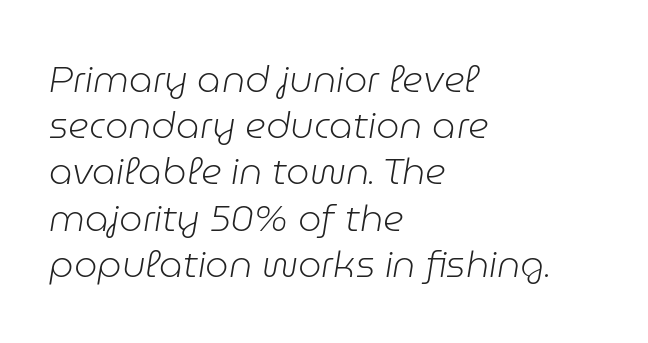
{"italic": "yes", "lean": "right", "slant_degrees": 9, "bold": "no", "weight": "light", "width": "normal", "stroke_contrast": "low", "x_height": "medium", "monospaced": "no", "underline": "no", "align": "left", "line_spacing": "normal", "line_spacing_ratio": 1.25, "letter_spacing": "normal", "letter_spacing_em": 0.0, "glyph_px": 37}
